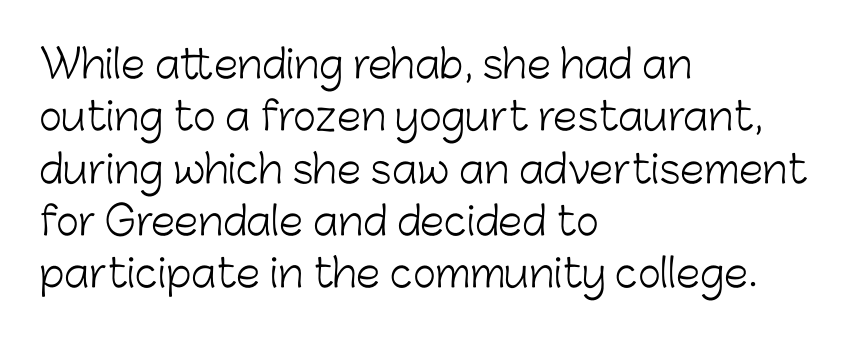
{"serif": "no", "italic": "no", "bold": "no", "weight": "light", "width": "normal", "stroke_contrast": "low", "x_height": "medium", "monospaced": "no", "underline": "no", "align": "left", "line_spacing": "normal", "line_spacing_ratio": 1.34, "letter_spacing": "normal", "letter_spacing_em": 0.0, "glyph_px": 39}
